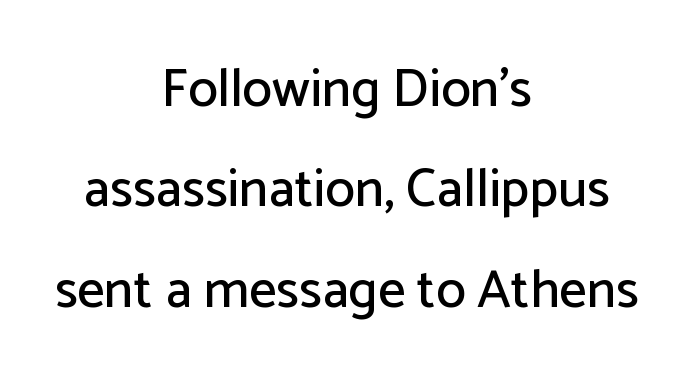
{"serif": "no", "italic": "no", "width": "normal", "stroke_contrast": "low", "x_height": "medium", "monospaced": "no", "underline": "no", "align": "center", "line_spacing_ratio": 1.86, "letter_spacing": "normal", "letter_spacing_em": 0.0, "glyph_px": 54}
